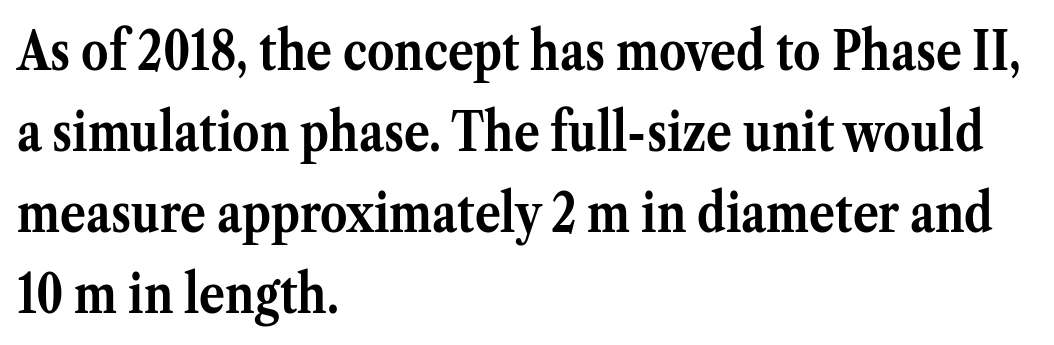
Q: Is the text bold? A: Yes.
Q: Is the text italic (slanted)? A: No, it is upright.
Q: Is the typeface a serif or a sans-serif typeface? A: Serif.
Q: Is the text underlined? A: No.
Q: How is the paragraph aligned? A: Left-aligned.
Q: Is the spacing between letters normal or unusually wide? A: Normal.
Q: Is the spacing between lines tight, normal or loose? A: Normal.
Q: Width (condensed, normal, or wide)? A: Normal.
Q: Stroke contrast? A: Medium.
Q: x-height? A: Medium.
Q: Monospaced? A: No.
